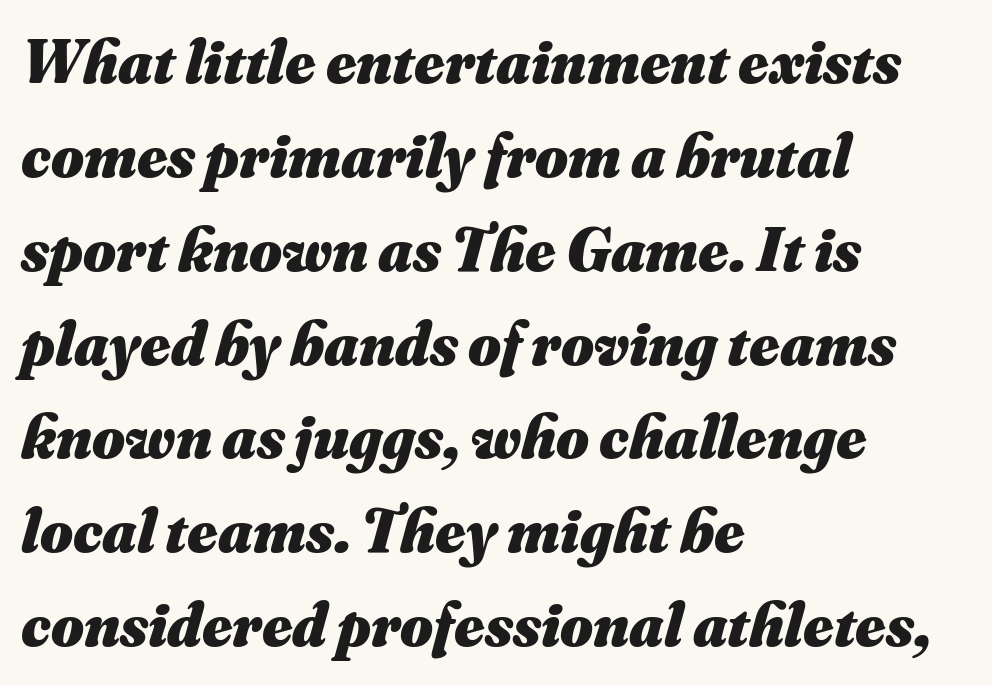
Q: Is the text bold? A: Yes.
Q: Is the text italic (slanted)? A: Yes, it leans right by about 16 degrees.
Q: Is the text underlined? A: No.
Q: How is the paragraph aligned? A: Left-aligned.
Q: Is the spacing between letters normal or unusually wide? A: Normal.
Q: Is the spacing between lines tight, normal or loose? A: Normal.
Q: Width (condensed, normal, or wide)? A: Normal.
Q: Stroke contrast? A: Medium.
Q: x-height? A: Small.
Q: Monospaced? A: No.
